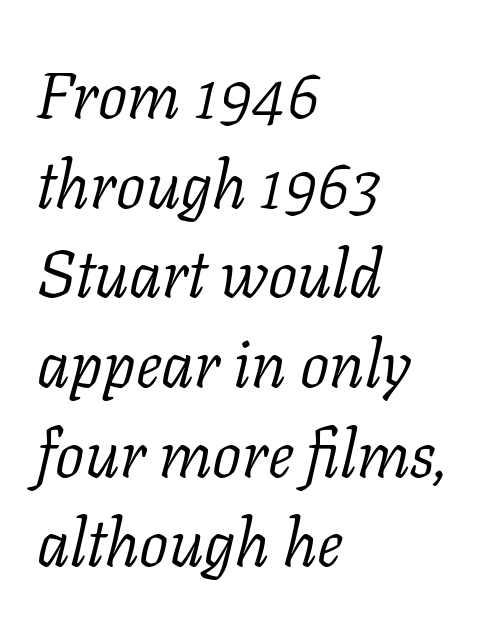
{"serif": "yes", "italic": "yes", "lean": "right", "slant_degrees": 11, "bold": "no", "weight": "light", "width": "normal", "stroke_contrast": "low", "x_height": "medium", "monospaced": "no", "underline": "no", "align": "left", "line_spacing": "normal", "line_spacing_ratio": 1.38, "letter_spacing": "normal", "letter_spacing_em": 0.0, "glyph_px": 65}
